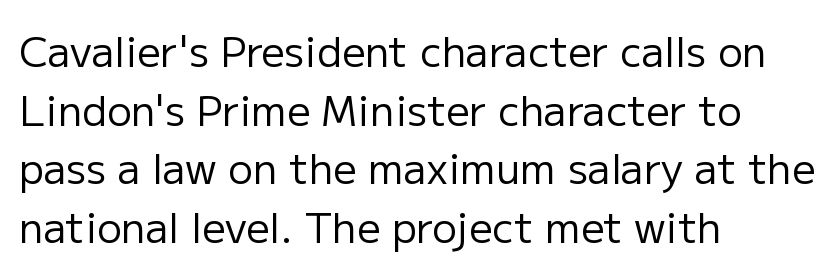
The image shows 41 px regular-weight sans-serif type, upright; set left-aligned, normal line spacing (1.43x), normal letter spacing, not underlined; low stroke contrast and a medium x-height.
